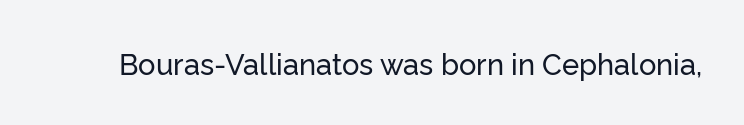
The image shows 29 px sans-serif type, upright; set normal letter spacing, not underlined; low stroke contrast and a medium x-height.
